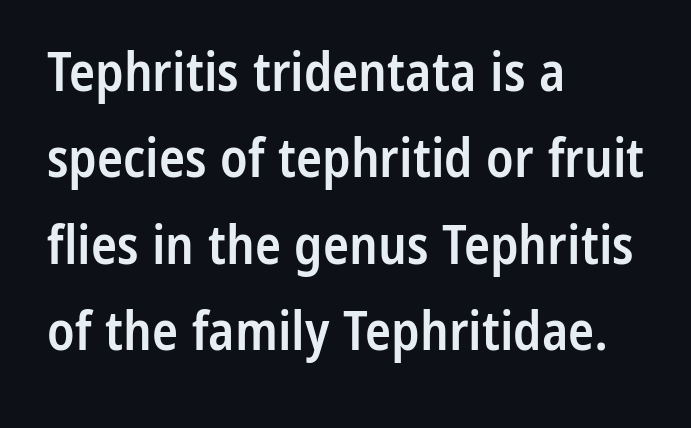
The setting favours the left margin, as ordinary paragraphs usually do. The gap between lines stays unmarked. A typesetter would call this proportional, since set widths differ per character. Nothing sits at the stroke ends, so this counts as sans-serif.
